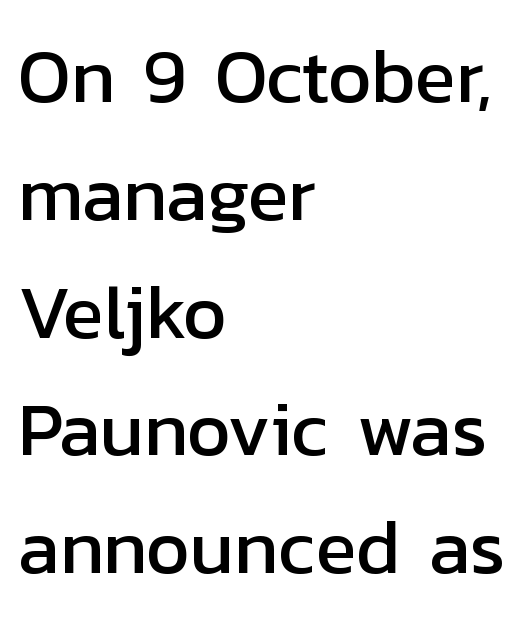
The image shows 76 px sans-serif type, upright; set left-aligned, normal line spacing (1.55x), normal letter spacing, not underlined; low stroke contrast and a medium x-height.
